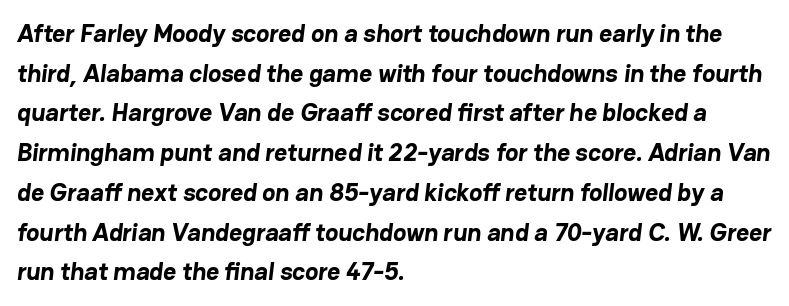
Q: Is the text bold? A: Yes.
Q: Is the text underlined? A: No.
Q: How is the paragraph aligned? A: Left-aligned.
Q: Is the spacing between letters normal or unusually wide? A: Normal.
Q: Is the spacing between lines tight, normal or loose? A: Normal.
